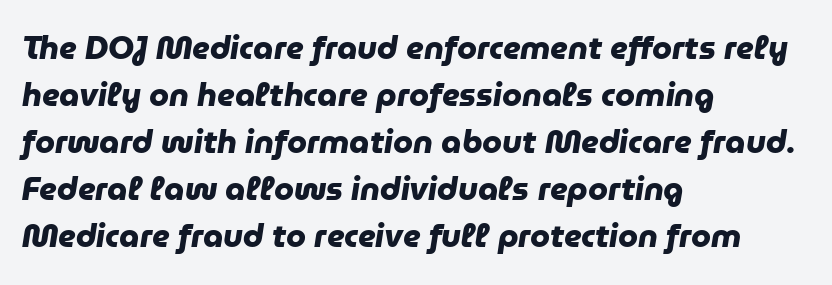
The image shows 32 px heavy sans-serif type; set left-aligned, normal line spacing (1.47x), normal letter spacing, not underlined; low stroke contrast and a medium x-height.
